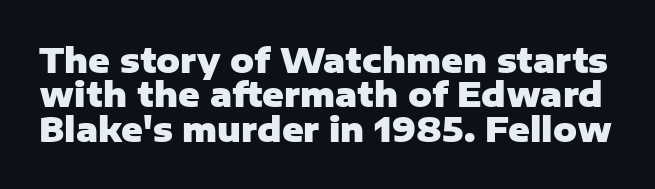
The image shows 33 px heavy sans-serif type, upright; set tight line spacing (1.04x), normal letter spacing, not underlined; low stroke contrast and a medium x-height.
